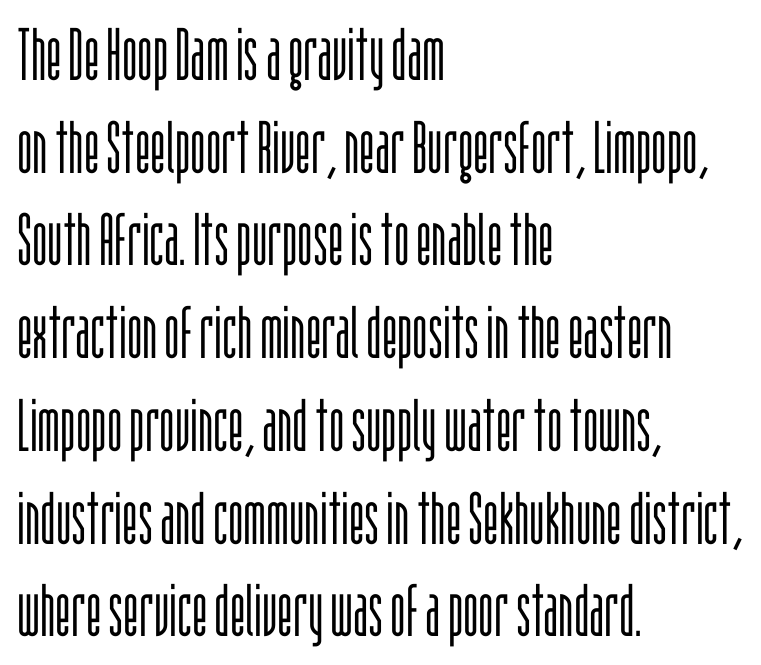
The image shows 73 px light, condensed sans-serif type, upright; set left-aligned, normal line spacing (1.27x), normal letter spacing, not underlined; low stroke contrast and a large x-height.
